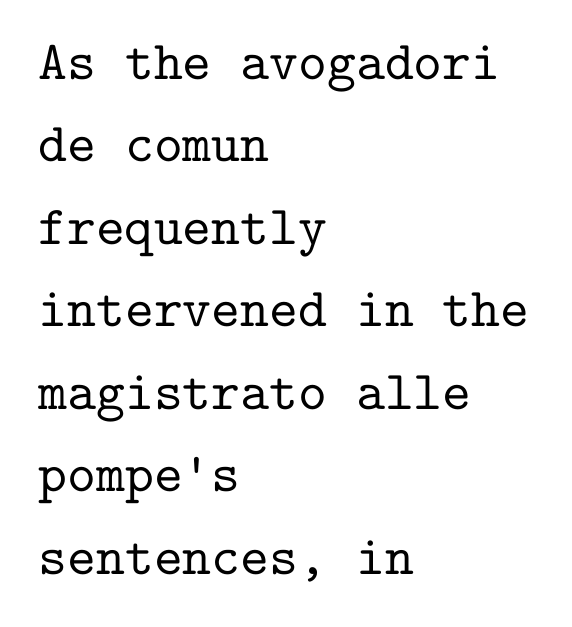
{"serif": "yes", "italic": "no", "width": "normal", "stroke_contrast": "low", "x_height": "medium", "monospaced": "yes", "underline": "no", "align": "left", "line_spacing": "normal", "line_spacing_ratio": 1.5, "letter_spacing": "normal", "letter_spacing_em": 0.0, "glyph_px": 55}
